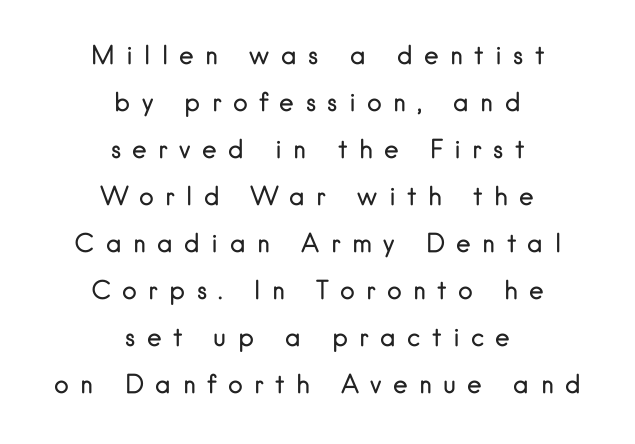
Visually the block forms a symmetrical silhouette, jagged on both flanks. Rendered with straight, roman letterforms. Stems here are at most as thick as an everyday book face. These lines have a slow, spaced-out rhythm from letter to letter.
